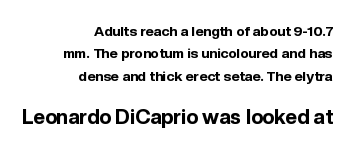
Caption: upper text group reduced, lower text group enlarged. The space directly below the letters is spotless. You can tell it's not italic because the verticals are truly vertical. Glyph-to-glyph distance matches everyday printed text. Does the weight exceed regular? Yes, all the way to bold. Each new line begins a customary step beneath the previous one.
